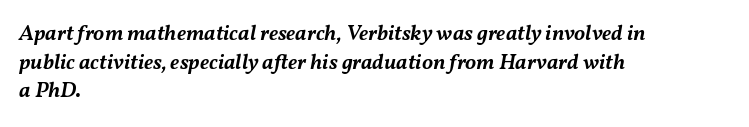
{"italic": "yes", "lean": "right", "slant_degrees": 11, "bold": "semi", "underline": "no", "align": "left", "line_spacing": "normal", "line_spacing_ratio": 1.3, "letter_spacing": "normal", "letter_spacing_em": 0.0, "glyph_px": 22}
